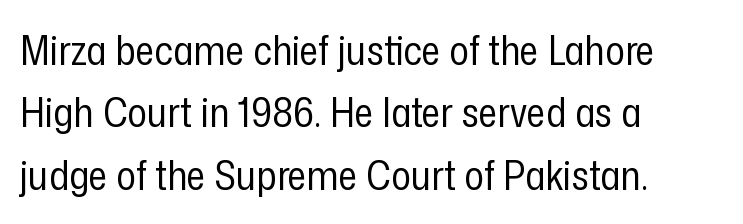
Q: Is the text bold? A: No.
Q: Is the text italic (slanted)? A: No, it is upright.
Q: Is the typeface a serif or a sans-serif typeface? A: Sans-serif.
Q: Is the text underlined? A: No.
Q: How is the paragraph aligned? A: Left-aligned.
Q: Is the spacing between letters normal or unusually wide? A: Normal.
Q: Is the spacing between lines tight, normal or loose? A: Normal.
Q: Width (condensed, normal, or wide)? A: Condensed.
Q: Stroke contrast? A: Low.
Q: x-height? A: Medium.
Q: Monospaced? A: No.
